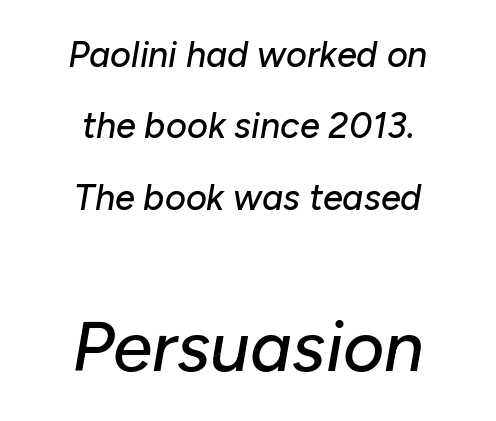
Plain, unruled lines of type. Each new line begins a long way beneath the previous one. Is this a fixed-width face? No — the glyphs have proportional, varying widths. This layout puts the modest block above and the oversized block below. Words appear dense and cohesive because spacing is normal.
